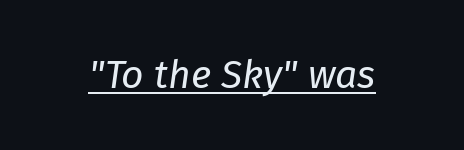
Q: Is the text bold? A: No.
Q: Is the text italic (slanted)? A: Yes, it leans right by about 8 degrees.
Q: Is the text underlined? A: Yes.
Q: Is the spacing between letters normal or unusually wide? A: Normal.
Q: Width (condensed, normal, or wide)? A: Normal.
Q: Stroke contrast? A: Low.
Q: x-height? A: Medium.
Q: Monospaced? A: No.
